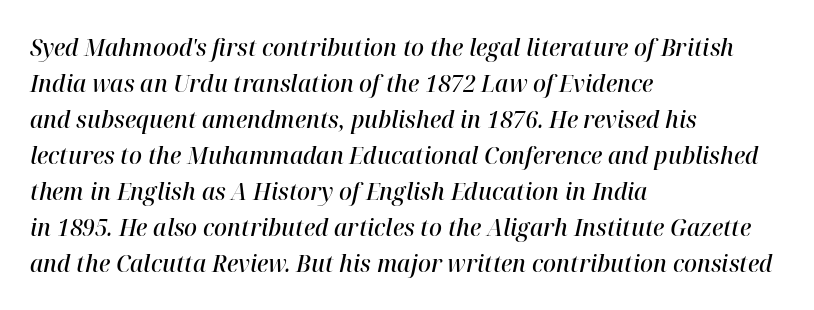
{"italic": "yes", "lean": "right", "slant_degrees": 12, "bold": "semi", "underline": "no", "align": "left", "line_spacing": "normal", "line_spacing_ratio": 1.5, "letter_spacing": "normal", "letter_spacing_em": 0.0, "glyph_px": 24}
